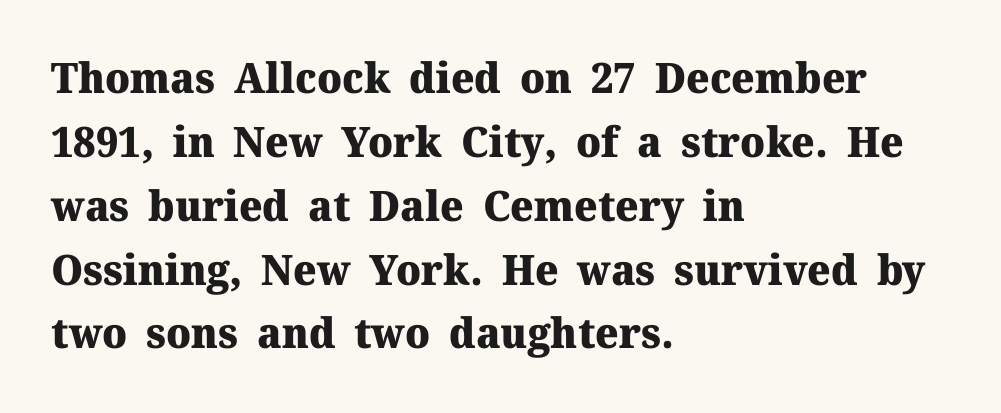
{"serif": "yes", "italic": "no", "bold": "yes", "weight": "heavy", "width": "normal", "stroke_contrast": "medium", "x_height": "medium", "monospaced": "no", "underline": "no", "align": "left", "line_spacing": "normal", "line_spacing_ratio": 1.52, "letter_spacing": "normal", "letter_spacing_em": 0.0, "glyph_px": 42}
